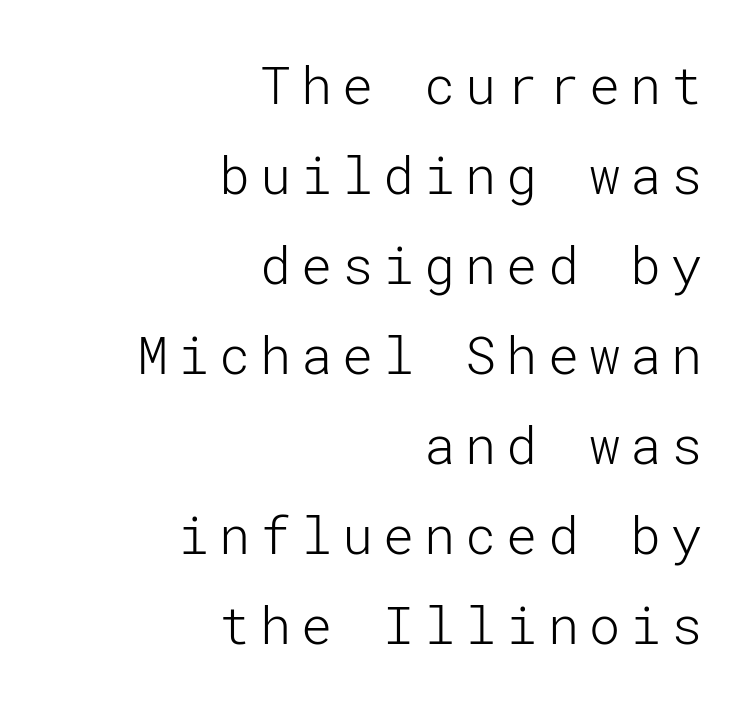
Does the type have serifs? No, each stem ends abruptly. The lines in this sample share a right terminus and differ only in where they begin. Vertical strokes here are truly vertical. The font is comparable to plain body text, perhaps lighter.
